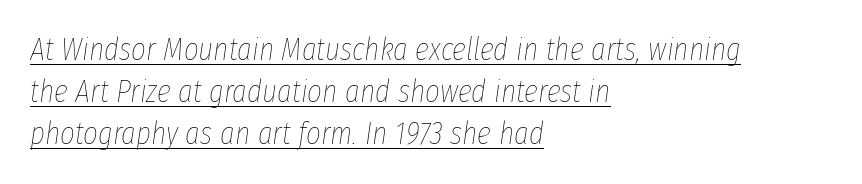
The image shows 32 px thin, condensed type, italic (leaning right); set left-aligned, normal line spacing (1.32x), normal letter spacing, underlined; low stroke contrast and a medium x-height.
